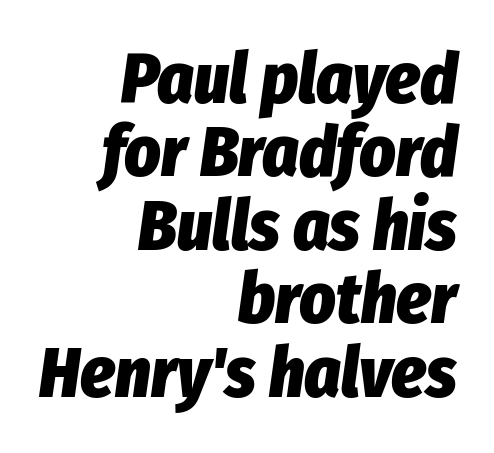
Q: Is the text bold? A: Yes.
Q: Is the text italic (slanted)? A: Yes, it leans right by about 8 degrees.
Q: Is the text underlined? A: No.
Q: How is the paragraph aligned? A: Right-aligned.
Q: Is the spacing between letters normal or unusually wide? A: Normal.
Q: Is the spacing between lines tight, normal or loose? A: Tight.
Q: Width (condensed, normal, or wide)? A: Condensed.
Q: Stroke contrast? A: Low.
Q: x-height? A: Medium.
Q: Monospaced? A: No.
